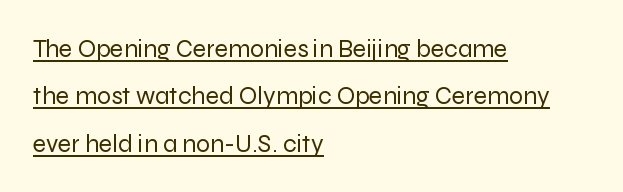
{"italic": "no", "bold": "no", "underline": "yes", "align": "left", "line_spacing": "loose", "line_spacing_ratio": 1.9, "letter_spacing": "normal", "letter_spacing_em": 0.0, "glyph_px": 25}
